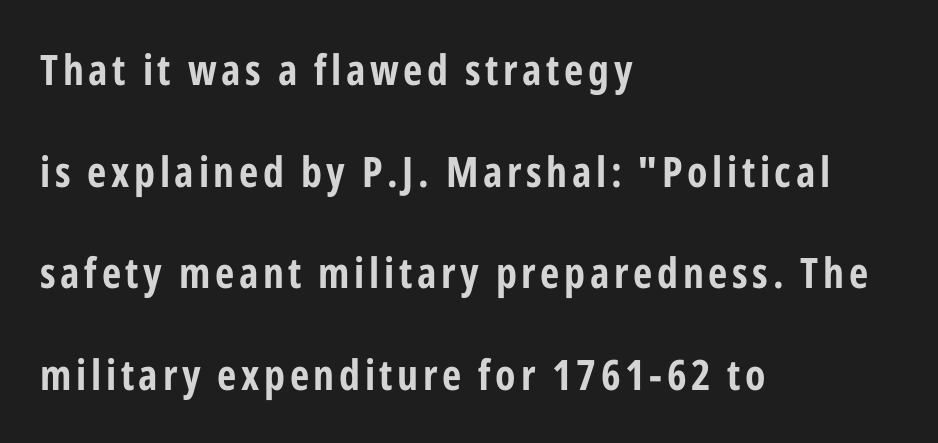
{"serif": "no", "italic": "no", "bold": "yes", "weight": "bold", "width": "condensed", "stroke_contrast": "low", "x_height": "medium", "monospaced": "no", "underline": "no", "align": "left", "line_spacing": "loose", "line_spacing_ratio": 2.42, "glyph_px": 42}
